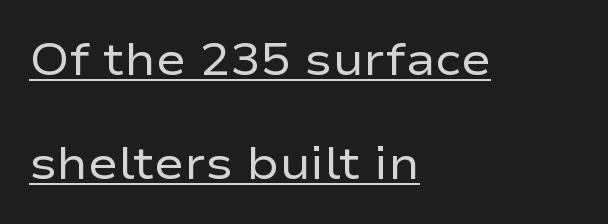
The image shows 45 px regular-weight, wide sans-serif type, upright; set left-aligned, loose line spacing (2.31x), normal letter spacing, underlined; low stroke contrast and a medium x-height.
